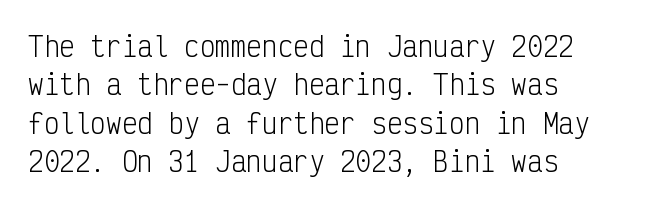
{"italic": "no", "bold": "no", "underline": "no", "align": "left", "line_spacing": "normal", "line_spacing_ratio": 1.48, "letter_spacing": "normal", "letter_spacing_em": 0.0, "glyph_px": 26}
